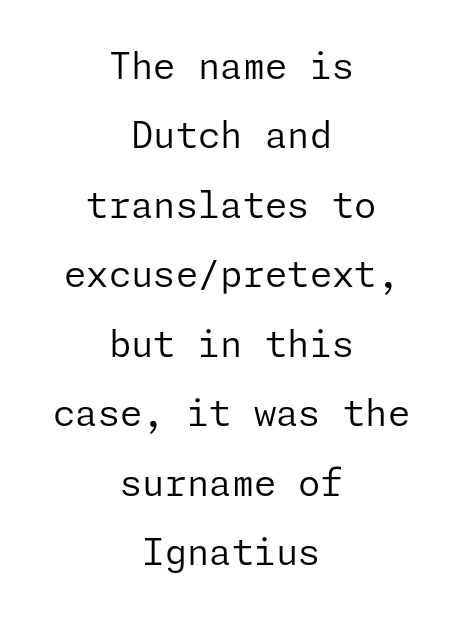
The image shows 36 px regular-weight sans-serif type, upright; set centered, loose line spacing (1.93x), normal letter spacing, not underlined; low stroke contrast and a medium x-height.
